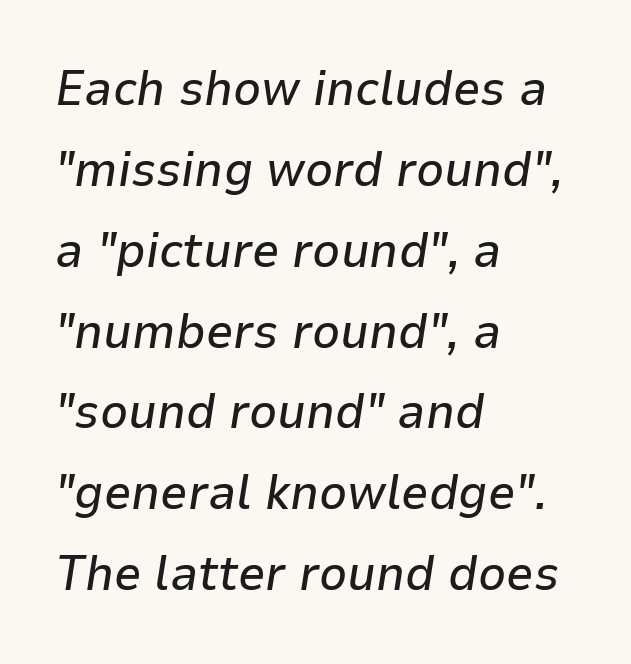
The image shows 49 px text type, italic (leaning right); set left-aligned, normal line spacing (1.65x), normal letter spacing, not underlined; low stroke contrast and a medium x-height.
